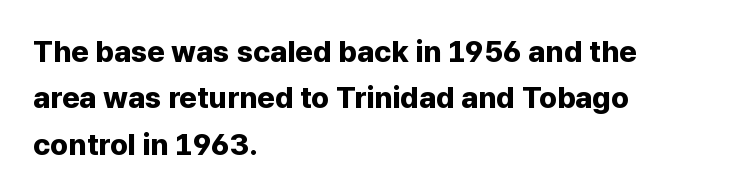
Underline: absent. Heavy, bold letterforms. The text was rendered using a sans face with plain stroke endings. The gaps between neighbouring characters are ordinary and unremarkable. The face used here is proportionally spaced, like ordinary book or web type. Ascenders rise straight up at ninety degrees.
